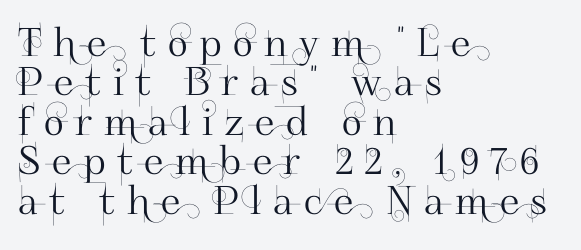
The image shows 39 px sans-serif type, upright; set left-aligned, tight line spacing (1.01x), unusually wide letter spacing (+0.3 em), not underlined; high stroke contrast and a small x-height.
